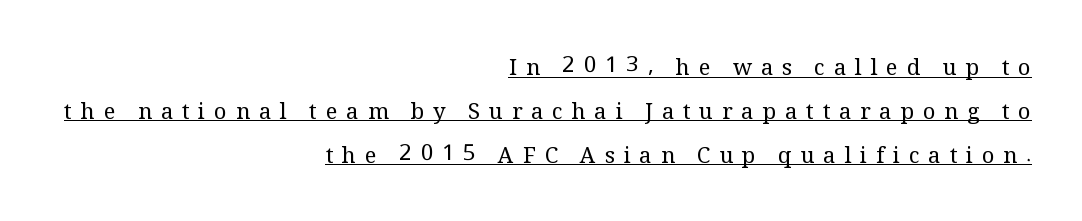
A typesetter would mark this as roman, not italic. No letter is thick-stroked: the sample isn't bold. Reading down the block, your eye finds every line finishing at a fixed right position. Words appear elongated and porous because spacing is wide. Looks like someone drew a line under every word here.
